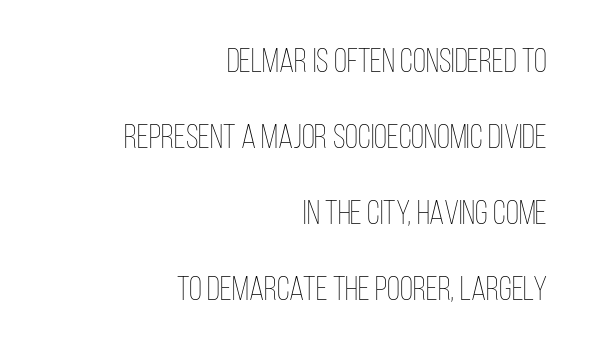
Q: Is the text bold? A: No.
Q: Is the text italic (slanted)? A: No, it is upright.
Q: Is the text underlined? A: No.
Q: How is the paragraph aligned? A: Right-aligned.
Q: Is the spacing between letters normal or unusually wide? A: Normal.
Q: Is the spacing between lines tight, normal or loose? A: Loose.
Q: Width (condensed, normal, or wide)? A: Condensed.
Q: Stroke contrast? A: Low.
Q: x-height? A: Large.
Q: Monospaced? A: No.
